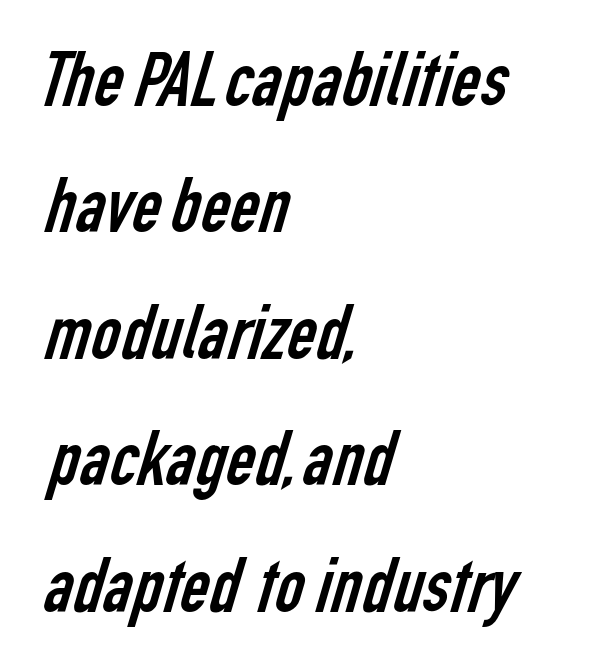
{"serif": "no", "bold": "no", "weight": "regular", "width": "condensed", "stroke_contrast": "low", "x_height": "medium", "monospaced": "no", "underline": "no", "align": "left", "line_spacing": "normal", "line_spacing_ratio": 1.58, "letter_spacing": "normal", "letter_spacing_em": 0.0, "glyph_px": 80}
